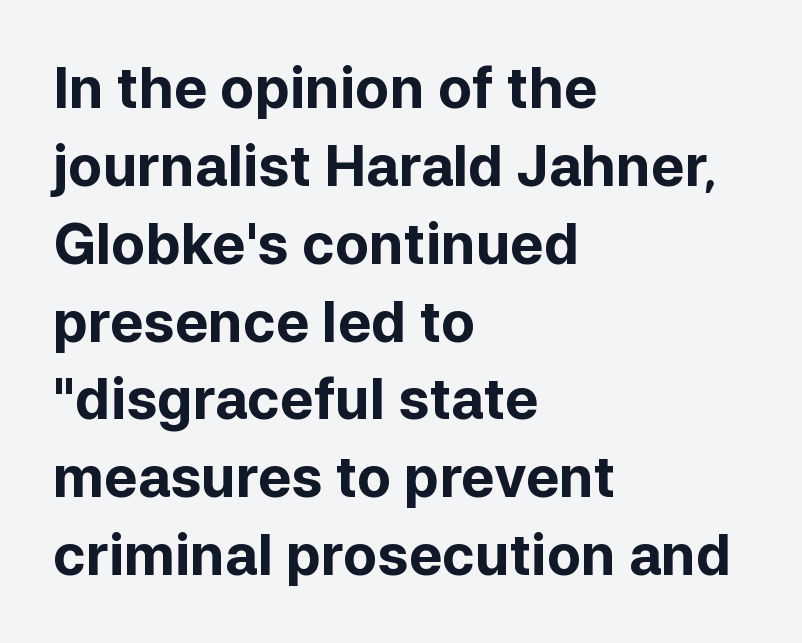
{"serif": "no", "italic": "no", "bold": "yes", "weight": "bold", "width": "normal", "stroke_contrast": "low", "x_height": "medium", "monospaced": "no", "underline": "no", "align": "left", "line_spacing": "normal", "line_spacing_ratio": 1.39, "letter_spacing": "normal", "letter_spacing_em": 0.0, "glyph_px": 56}
